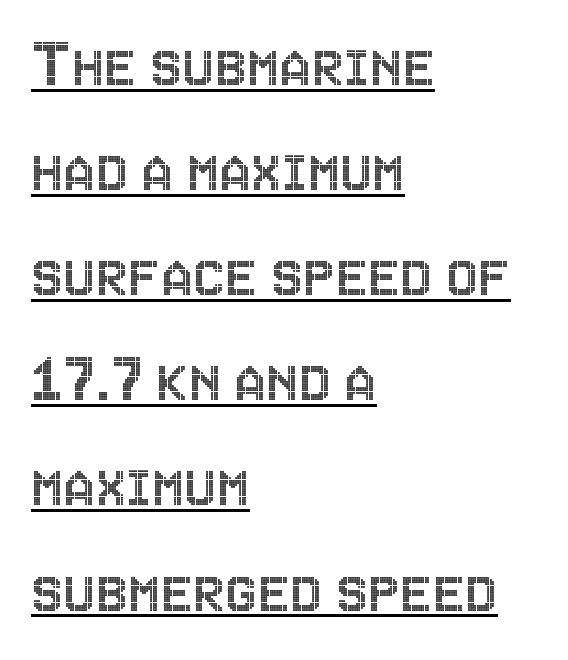
The image shows 72 px condensed type, upright; set left-aligned, normal line spacing (1.46x), normal letter spacing, underlined; a large x-height.
